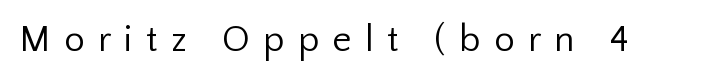
{"serif": "no", "italic": "no", "bold": "no", "weight": "regular", "width": "normal", "stroke_contrast": "low", "x_height": "medium", "monospaced": "no", "underline": "no", "letter_spacing": "wide", "letter_spacing_em": 0.36, "glyph_px": 37}
